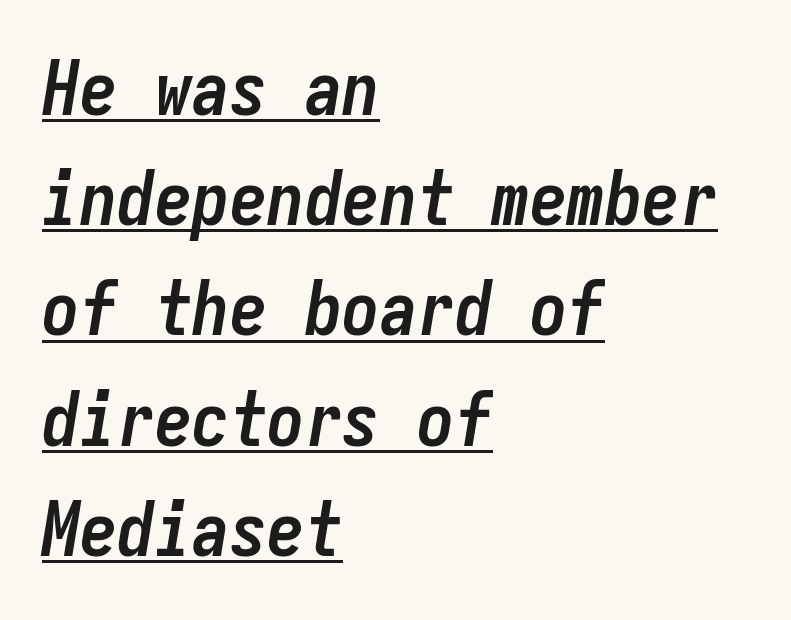
Horizontal bands of white between lines are of average thickness. Spacing between characters is what you'd get straight out of the box. The rendering uses the underline text-decoration. The passage shown is emphatically bold. Short and long lines alike share a common starting point at left.
